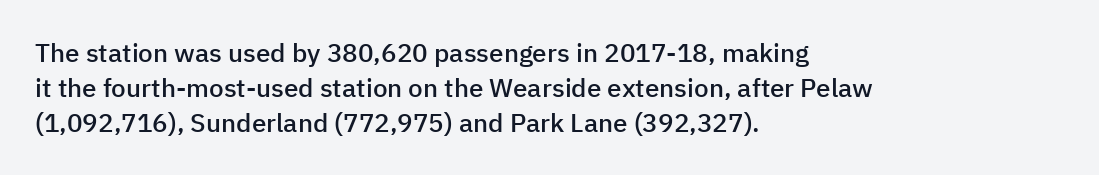
These words are printed semibold, heavier than regular yet not bold. If you measured baseline to baseline, you'd find a middling distance. Upright lettering throughout. Plain, unruled lines of type. Characters follow at the spacing the type designer built in. The lines in this sample share a left origin and differ only in where they stop.
